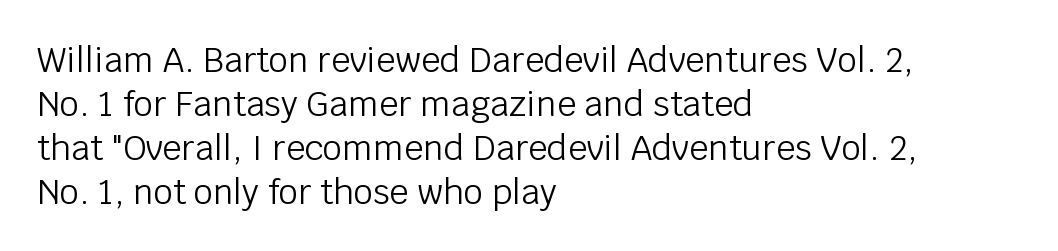
{"serif": "no", "italic": "no", "bold": "no", "weight": "light", "width": "normal", "stroke_contrast": "low", "x_height": "large", "monospaced": "no", "underline": "no", "align": "left", "line_spacing": "normal", "line_spacing_ratio": 1.29, "letter_spacing": "normal", "letter_spacing_em": 0.0, "glyph_px": 34}
